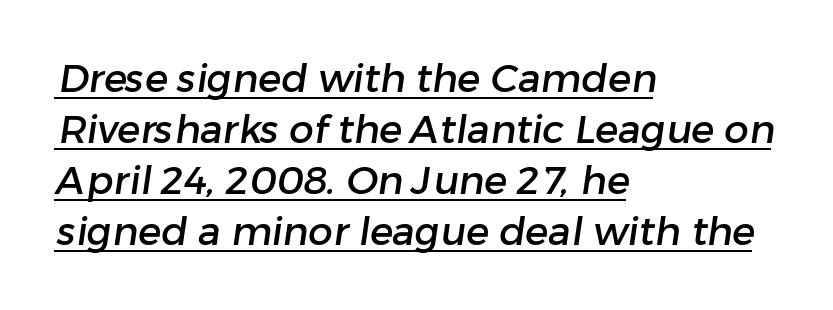
The image shows 39 px sans-serif type; set left-aligned, normal line spacing (1.31x), normal letter spacing, underlined; low stroke contrast and a medium x-height.
